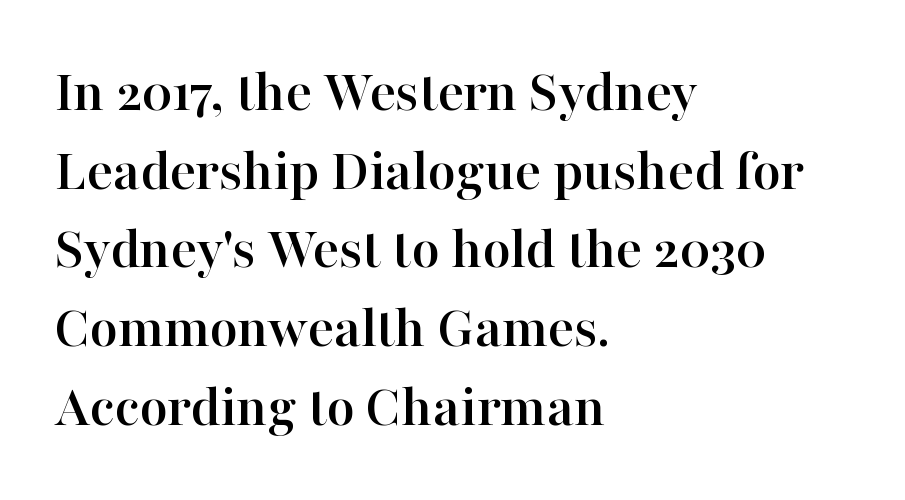
The text was rendered using a seriffed face with decorative stroke endings. Designer's note — italics off, roman on. The space directly below the letters is spotless. These lines sit exactly where default settings would place them.
